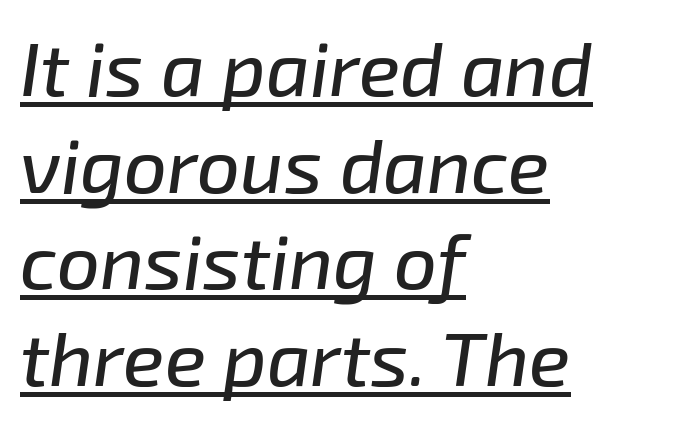
Q: Is the text italic (slanted)? A: Yes, it leans right by about 8 degrees.
Q: Is the text underlined? A: Yes.
Q: How is the paragraph aligned? A: Left-aligned.
Q: Is the spacing between letters normal or unusually wide? A: Normal.
Q: Is the spacing between lines tight, normal or loose? A: Normal.
Q: Width (condensed, normal, or wide)? A: Normal.
Q: Stroke contrast? A: Low.
Q: x-height? A: Medium.
Q: Monospaced? A: No.
